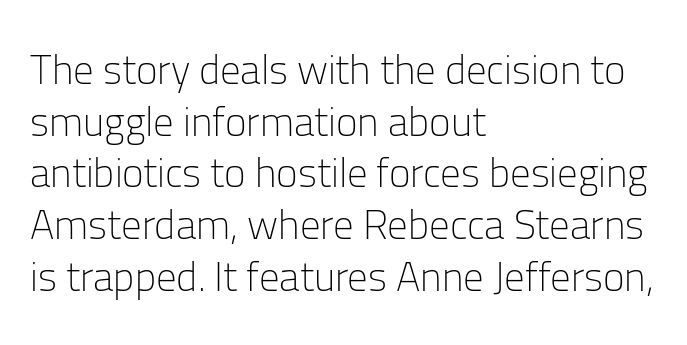
The weight tops out at a normal text grade. These lines are set flush left with a ragged right edge. Here the designer chose a conventional face with non-uniform glyph widths. Between one letter and the next there's only the usual sliver of space. Line spacing here is normal.
